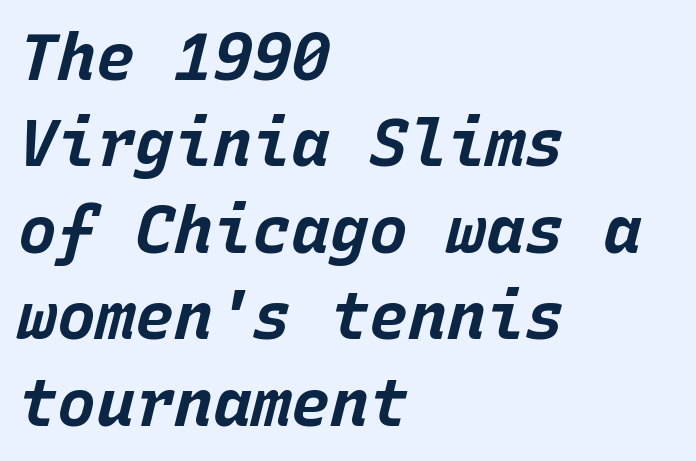
The image shows 65 px bold type, italic (leaning right), monospaced; set left-aligned, normal line spacing (1.33x), normal letter spacing, not underlined; low stroke contrast and a large x-height.
